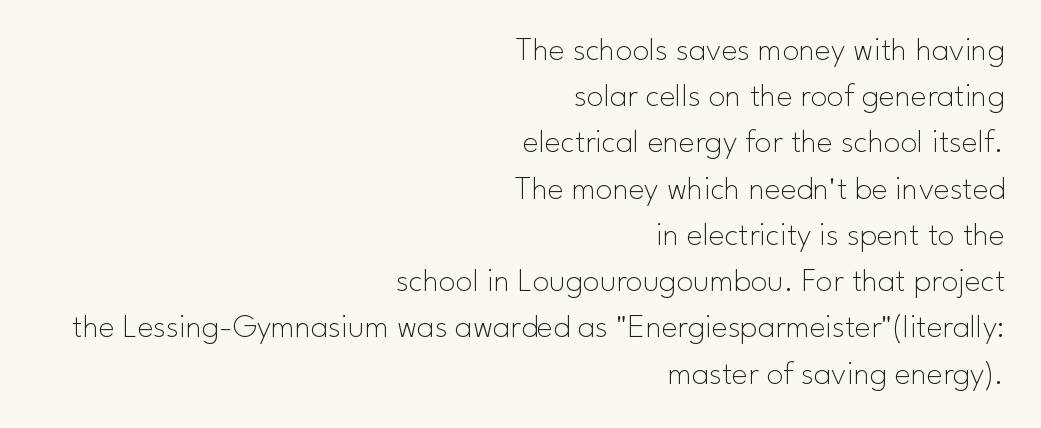
{"serif": "no", "italic": "no", "bold": "no", "weight": "thin", "width": "normal", "stroke_contrast": "low", "x_height": "small", "monospaced": "no", "underline": "no", "align": "right", "line_spacing": "normal", "line_spacing_ratio": 1.36, "letter_spacing": "normal", "letter_spacing_em": 0.0, "glyph_px": 34}
